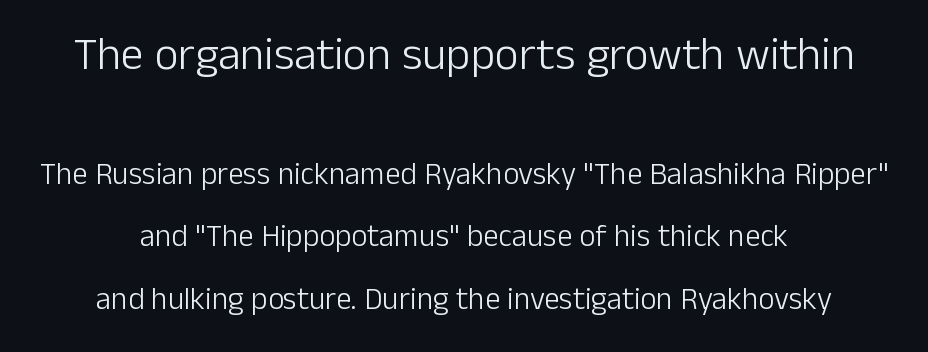
{"serif": "no", "italic": "no", "bold": "no", "weight": "light", "width": "normal", "stroke_contrast": "low", "x_height": "medium", "monospaced": "no", "underline": "no", "align": "center", "line_spacing": "loose", "line_spacing_ratio": 2.02, "letter_spacing": "normal", "letter_spacing_em": 0.0, "larger_block": "first", "size_ratio": 1.48, "glyph_px": 46}
